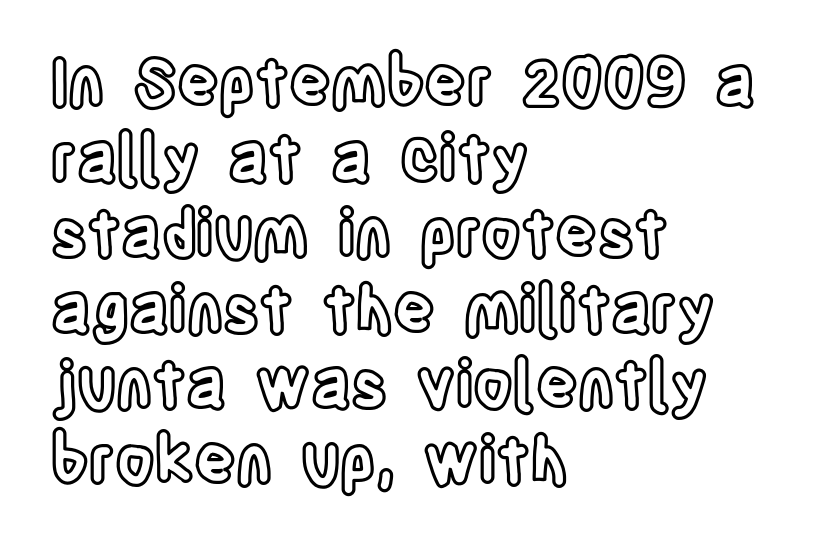
Spacing verdict: proportional, widths tailored to each character. Upright lettering throughout. A student would call this left alignment; a typographer would say flush left, rag right. The area under the type is left untouched. Is the letter spacing exaggerated? No — it looks like the ordinary default.
